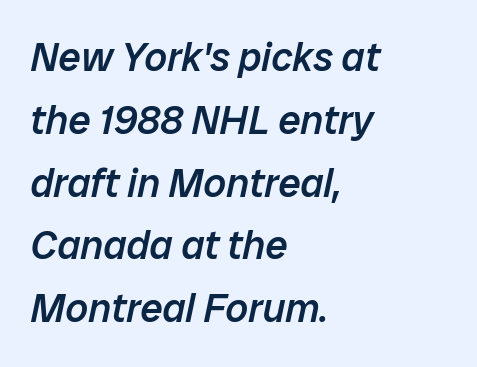
These lines are rendered in a variable-pitch font. How would I describe the line gaps? Plain and ordinary. Heft: intermediate — a semibold. Anything drawn beneath the words? Only blank space. The tracking reads as untouched default to a designer's eye. The axis of the letterforms is tilted away from vertical.
